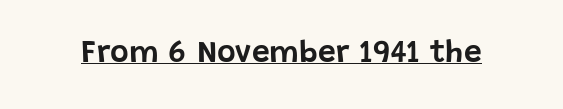
{"serif": "no", "italic": "no", "width": "normal", "stroke_contrast": "low", "x_height": "large", "monospaced": "no", "underline": "yes", "letter_spacing": "normal", "letter_spacing_em": 0.0, "glyph_px": 32}
